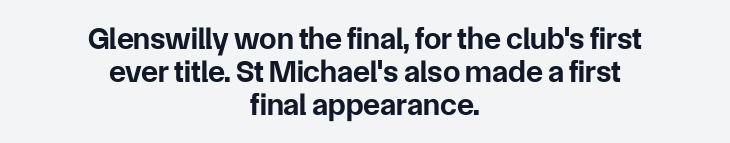
Q: Is the text bold? A: Yes.
Q: Is the text italic (slanted)? A: No, it is upright.
Q: Is the typeface a serif or a sans-serif typeface? A: Sans-serif.
Q: Is the text underlined? A: No.
Q: How is the paragraph aligned? A: Centered.
Q: Is the spacing between letters normal or unusually wide? A: Normal.
Q: Is the spacing between lines tight, normal or loose? A: Tight.
Q: Width (condensed, normal, or wide)? A: Normal.
Q: Stroke contrast? A: Low.
Q: x-height? A: Medium.
Q: Monospaced? A: No.
